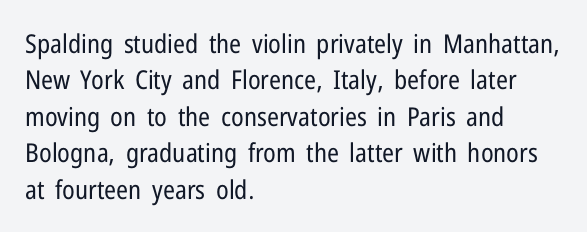
{"italic": "no", "bold": "no", "underline": "no", "align": "left", "line_spacing": "normal", "line_spacing_ratio": 1.4, "letter_spacing": "normal", "letter_spacing_em": 0.0, "glyph_px": 26}
